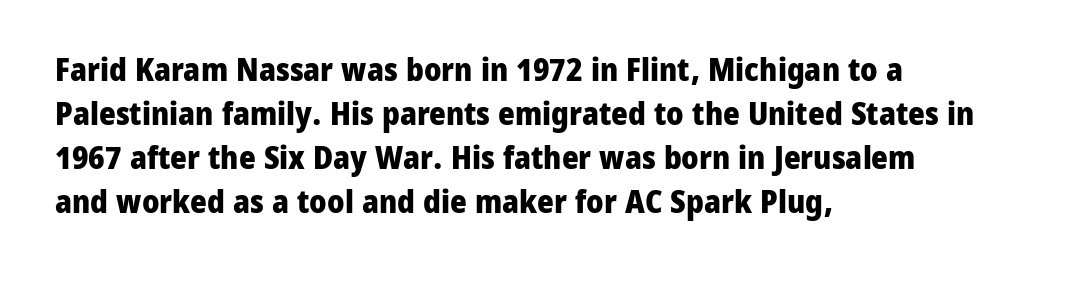
The image shows 32 px heavy sans-serif type, upright; set left-aligned, normal line spacing (1.38x), normal letter spacing, not underlined; low stroke contrast and a medium x-height.
